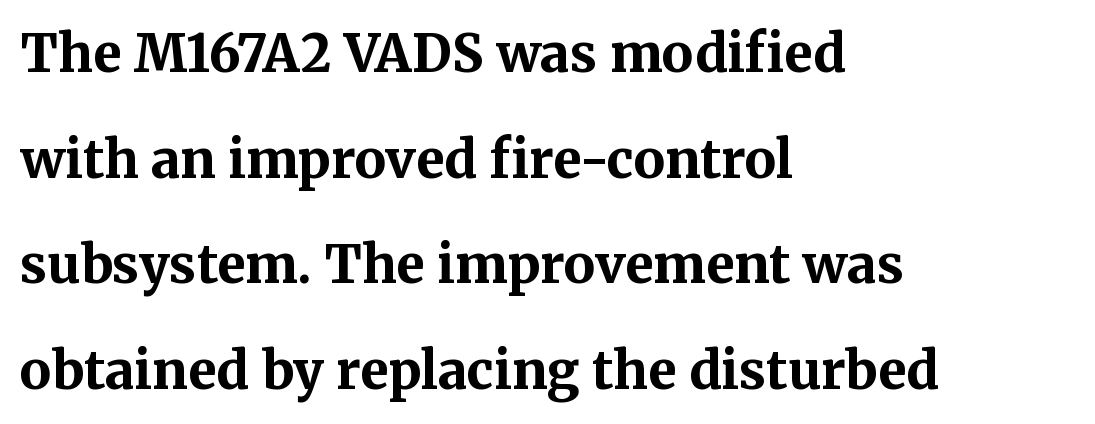
Q: Is the text bold? A: Yes.
Q: Is the text italic (slanted)? A: No, it is upright.
Q: Is the typeface a serif or a sans-serif typeface? A: Serif.
Q: Is the text underlined? A: No.
Q: How is the paragraph aligned? A: Left-aligned.
Q: Is the spacing between letters normal or unusually wide? A: Normal.
Q: Is the spacing between lines tight, normal or loose? A: Loose.
Q: Width (condensed, normal, or wide)? A: Normal.
Q: Stroke contrast? A: Medium.
Q: x-height? A: Medium.
Q: Monospaced? A: No.
